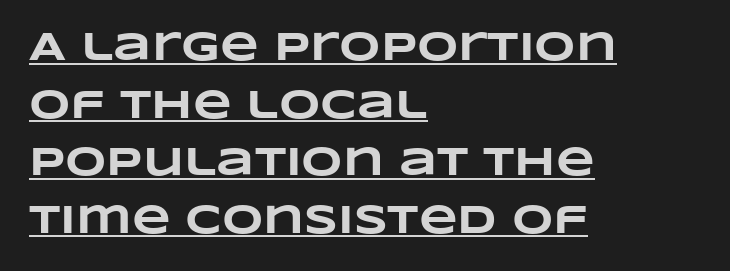
The image shows 40 px heavy, wide type; set left-aligned, normal line spacing (1.44x), normal letter spacing, underlined; low stroke contrast and a large x-height.
